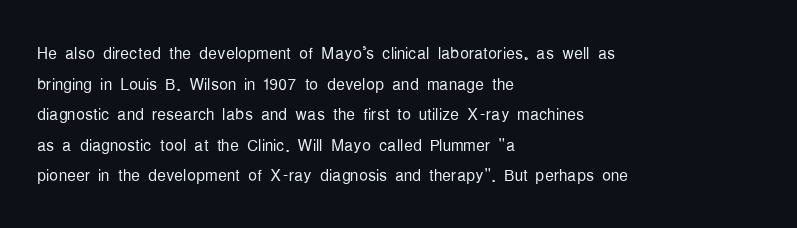
The image shows 22 px text type, upright; set left-aligned, normal line spacing (1.39x), normal letter spacing, not underlined.
